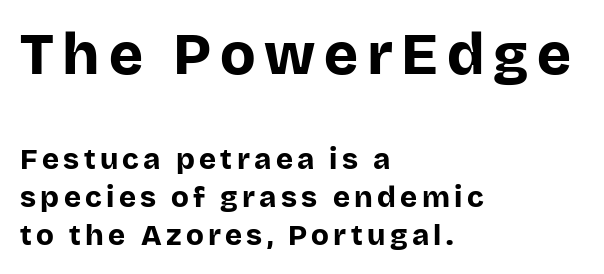
{"serif": "no", "italic": "no", "bold": "yes", "weight": "bold", "width": "normal", "stroke_contrast": "low", "x_height": "large", "monospaced": "no", "underline": "no", "align": "left", "line_spacing": "normal", "line_spacing_ratio": 1.31, "larger_block": "first", "size_ratio": 2.0, "glyph_px": 58}
